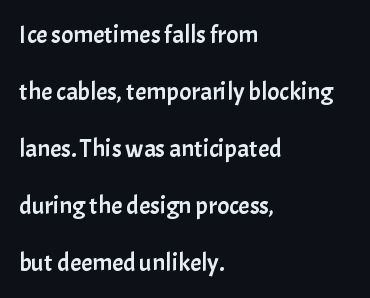
A bare baseline throughout the passage. Leftover space on each line is placed entirely after the last word. Honestly, the letter spacing is just normal — you wouldn't notice it. A roman cut, with each character standing at attention.
